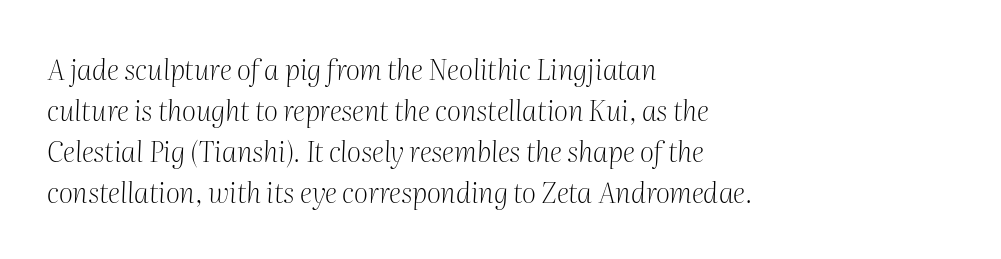
The image shows 28 px light serif type, italic (leaning right); set left-aligned, normal line spacing (1.46x), normal letter spacing, not underlined; medium stroke contrast and a medium x-height.
